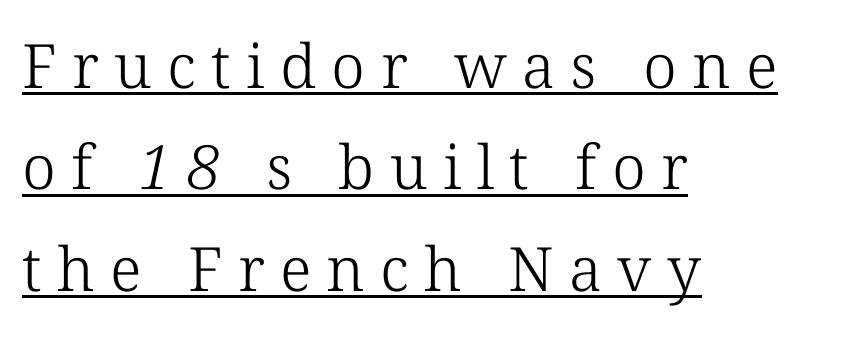
{"serif": "yes", "bold": "no", "weight": "light", "width": "normal", "stroke_contrast": "low", "x_height": "medium", "monospaced": "no", "underline": "yes", "align": "left", "line_spacing": "normal", "line_spacing_ratio": 1.66, "letter_spacing": "wide", "letter_spacing_em": 0.25, "glyph_px": 61}
